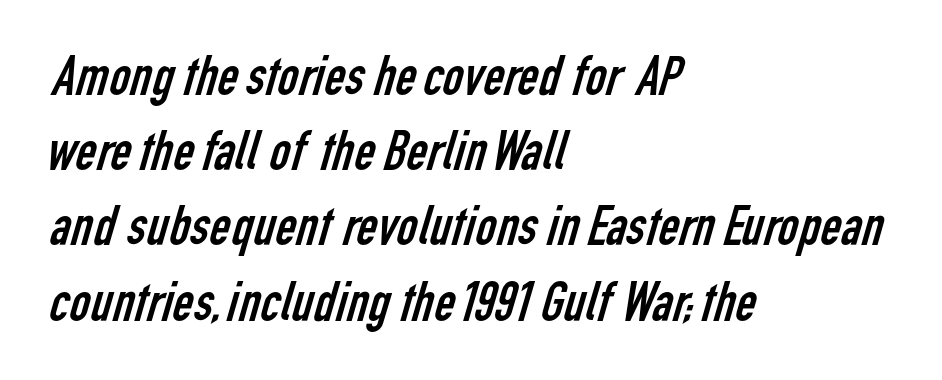
Weight class: somewhere from thin through regular. Letterform terminals end flat and unadorned throughout the passage. Is there much room between lines? A standard amount, neither cramped nor airy. The passage shown is not underscored anywhere. Which margin do the lines hug? The left one — the right edge is uneven.
